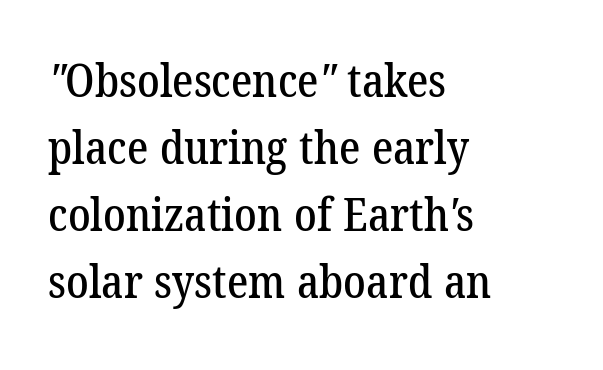
{"serif": "yes", "width": "normal", "stroke_contrast": "low", "x_height": "medium", "monospaced": "no", "underline": "no", "align": "left", "line_spacing": "normal", "line_spacing_ratio": 1.49, "letter_spacing": "normal", "letter_spacing_em": 0.0, "glyph_px": 45}
